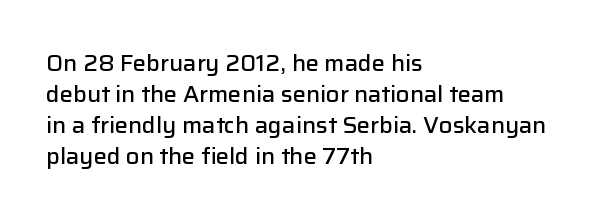
Q: Is the text bold? A: Semi-bold.
Q: Is the text italic (slanted)? A: No, it is upright.
Q: Is the text underlined? A: No.
Q: How is the paragraph aligned? A: Left-aligned.
Q: Is the spacing between letters normal or unusually wide? A: Normal.
Q: Is the spacing between lines tight, normal or loose? A: Normal.
